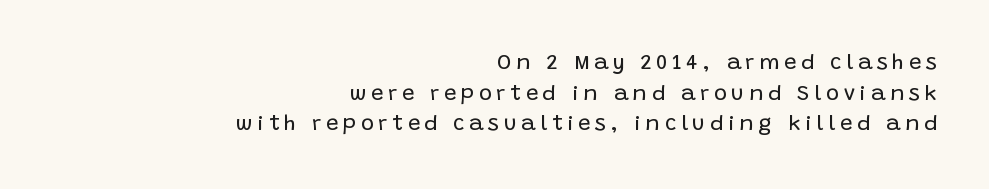
Plain, unruled lines of type. The rendering uses a moderate line-height, typical for paragraphs. A typesetter would call this heavily tracked-out type. The compositor pushed each line to the right boundary. This reads as an unemphasized weight, regular at the heaviest.
